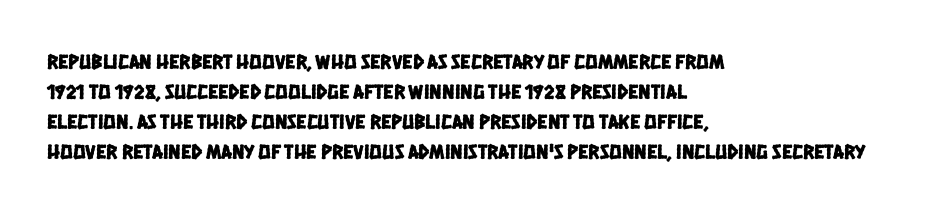
Nobody touched the tracking dial on this one. If you drew a ruler down the left edge, every line would touch it. Quick note: interline space is typical. A clean baseline with only descenders dipping below it.
